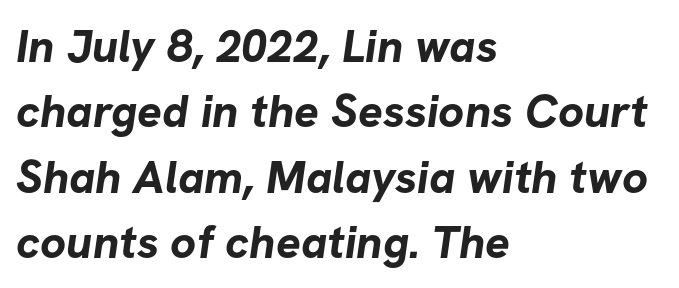
Q: Is the text bold? A: Yes.
Q: Is the typeface a serif or a sans-serif typeface? A: Sans-serif.
Q: Is the text underlined? A: No.
Q: How is the paragraph aligned? A: Left-aligned.
Q: Is the spacing between letters normal or unusually wide? A: Normal.
Q: Is the spacing between lines tight, normal or loose? A: Normal.
Q: Width (condensed, normal, or wide)? A: Normal.
Q: Stroke contrast? A: Low.
Q: x-height? A: Medium.
Q: Monospaced? A: No.
